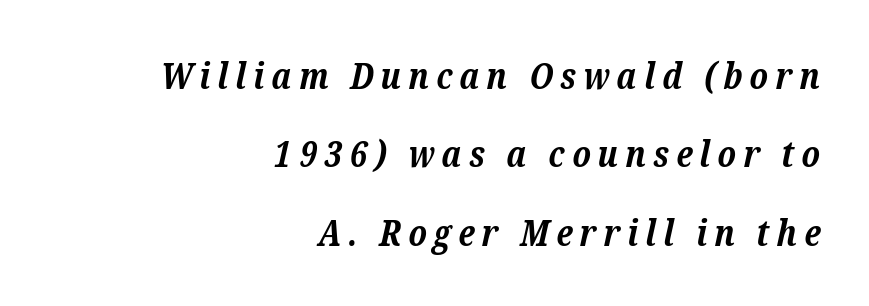
The image shows 37 px bold serif type, italic (leaning right); set right-aligned, loose line spacing (2.12x), not underlined; low stroke contrast and a medium x-height.
